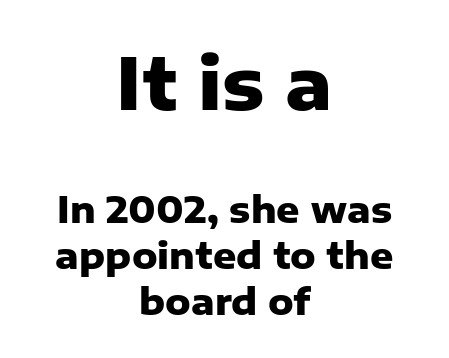
Think of a printed novel: that variable character pitch is what you see here. These lines keep a tight, regular rhythm from letter to letter. Both edges are ragged and mirror each other, which tells us the setting is centered. Classification — sans serif. Check the space under the baseline: it is left empty.
